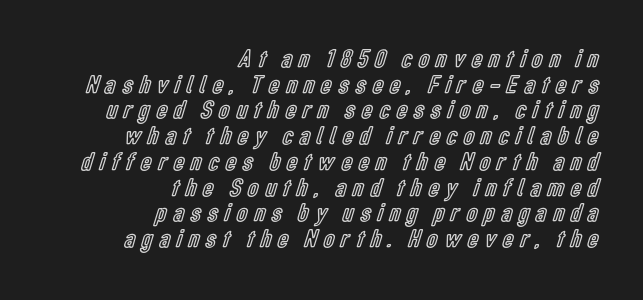
The image shows 26 px text type; set right-aligned, tight line spacing (0.99x), unusually wide letter spacing (+0.26 em), not underlined.
